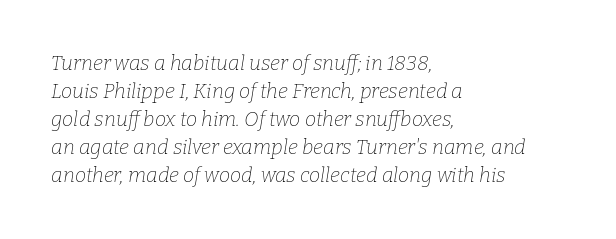
No letter is thick-stroked: the sample isn't bold. What's the leading like? Ordinary, nothing unusual. A typesetter would mark this as italic. Between one letter and the next there's only the usual sliver of space.
